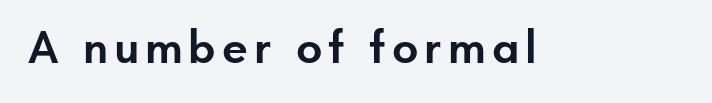
Check the space under the baseline: it is left empty. Looks like regular typesetting: each glyph gets only the width it needs. Designer's note — italics off, roman on. Moderately thickened strokes mark this as semibold type. This is sans-serif lettering, the kind often seen on screens and signage.
